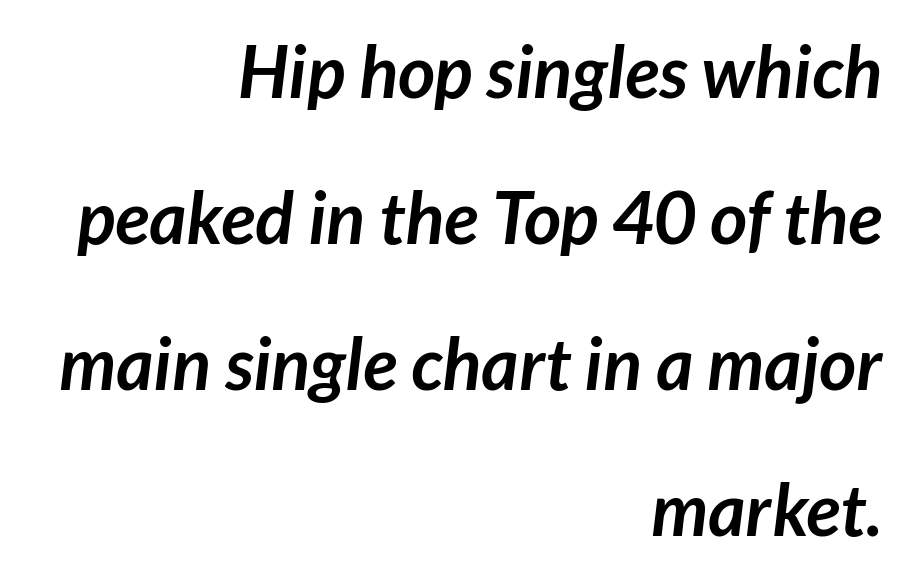
The image shows 72 px semibold sans-serif type; set right-aligned, loose line spacing (2.03x), normal letter spacing, not underlined; low stroke contrast and a medium x-height.
